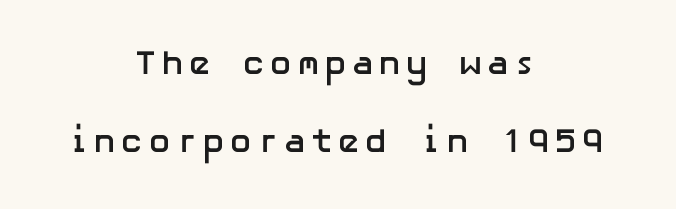
{"serif": "no", "italic": "no", "bold": "yes", "weight": "semibold", "width": "normal", "stroke_contrast": "low", "x_height": "medium", "underline": "no", "align": "center", "line_spacing": "loose", "line_spacing_ratio": 2.28, "glyph_px": 34}
